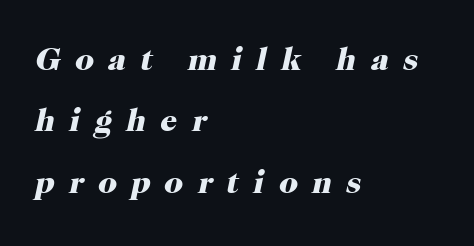
Q: Is the text bold? A: Yes.
Q: Is the text italic (slanted)? A: Yes, it leans right by about 12 degrees.
Q: Is the typeface a serif or a sans-serif typeface? A: Serif.
Q: Is the text underlined? A: No.
Q: How is the paragraph aligned? A: Left-aligned.
Q: Is the spacing between letters normal or unusually wide? A: Unusually wide.
Q: Width (condensed, normal, or wide)? A: Normal.
Q: Stroke contrast? A: High.
Q: x-height? A: Medium.
Q: Monospaced? A: No.
